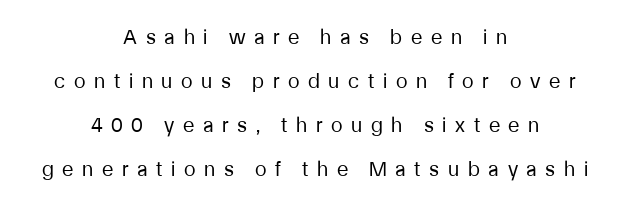
Tracking value appears strongly positive — letters spread wide. Reading down the column, the eye jumps a long way to each next line. The letters look calm and open, with moderate or lighter stems. The glyphs are unaccompanied by any horizontal stroke below them. Upright lettering throughout. Neither beginnings nor endings align; midpoints do.
